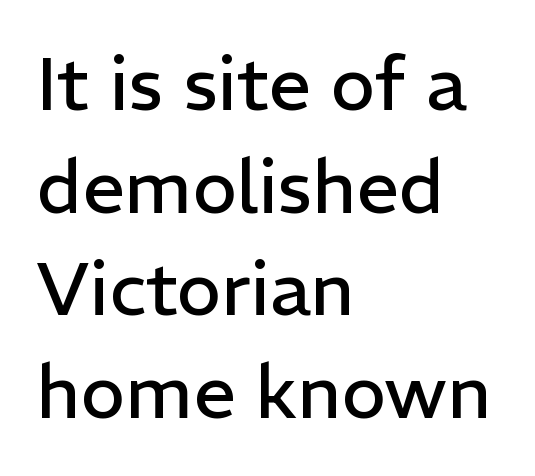
{"serif": "no", "italic": "no", "bold": "no", "weight": "regular", "width": "normal", "stroke_contrast": "low", "x_height": "medium", "monospaced": "no", "underline": "no", "align": "left", "line_spacing": "normal", "line_spacing_ratio": 1.37, "letter_spacing": "normal", "letter_spacing_em": 0.0, "glyph_px": 75}
